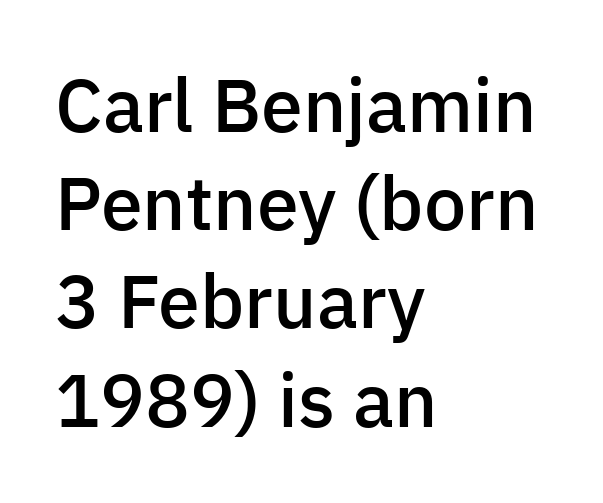
{"serif": "no", "italic": "no", "bold": "semi", "weight": "semibold", "width": "normal", "stroke_contrast": "low", "x_height": "medium", "monospaced": "no", "underline": "no", "align": "left", "line_spacing": "normal", "line_spacing_ratio": 1.31, "letter_spacing": "normal", "letter_spacing_em": 0.0, "glyph_px": 75}
